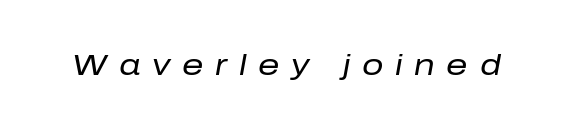
There is plenty of visible air inserted between adjacent glyphs. Vertical stems look standard width or narrower in stroke. The axis of the letterforms is tilted away from vertical. Letters rest on an invisible, unmarked baseline.
